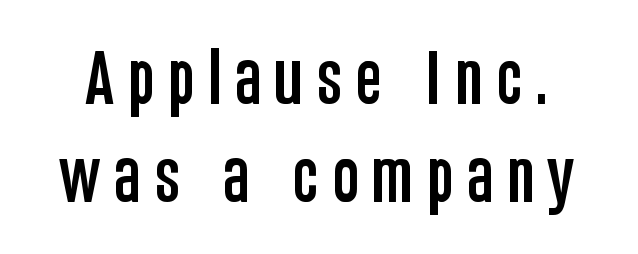
Here the designer chose a conventional face with non-uniform glyph widths. Rows of type keep a routine distance in the vertical direction. Quick note: not italic, upright. Check where the strokes stop: nothing finishes them off — pure sans.
